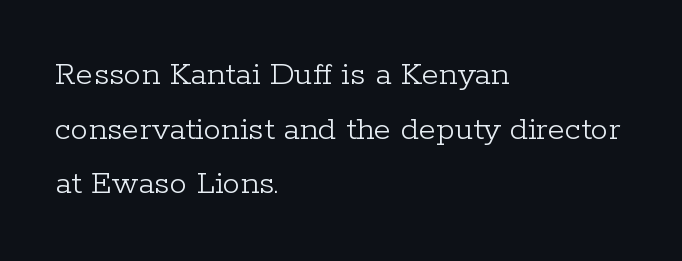
Q: Is the text bold? A: No.
Q: Is the text italic (slanted)? A: No, it is upright.
Q: Is the typeface a serif or a sans-serif typeface? A: Serif.
Q: Is the text underlined? A: No.
Q: How is the paragraph aligned? A: Left-aligned.
Q: Is the spacing between letters normal or unusually wide? A: Normal.
Q: Is the spacing between lines tight, normal or loose? A: Normal.
Q: Width (condensed, normal, or wide)? A: Normal.
Q: Stroke contrast? A: Low.
Q: x-height? A: Medium.
Q: Monospaced? A: No.
